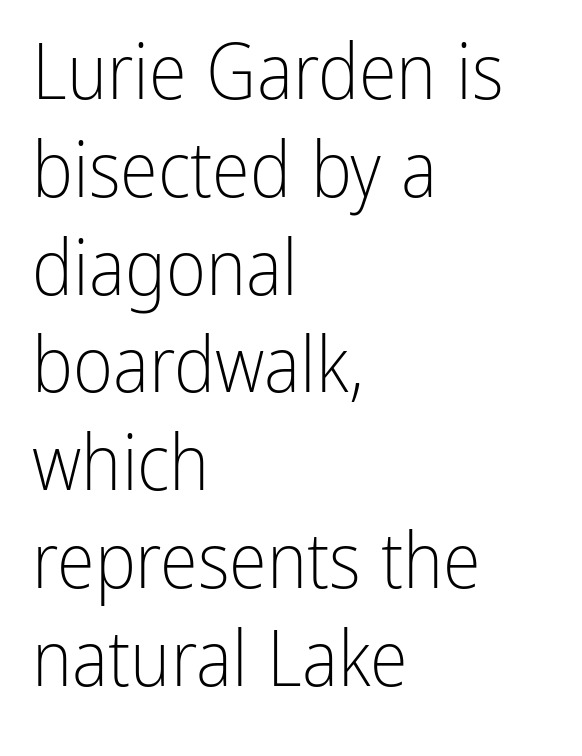
{"serif": "no", "italic": "no", "bold": "no", "weight": "light", "width": "condensed", "stroke_contrast": "low", "x_height": "medium", "monospaced": "no", "underline": "no", "align": "left", "line_spacing": "normal", "line_spacing_ratio": 1.27, "letter_spacing": "normal", "letter_spacing_em": 0.0, "glyph_px": 77}
